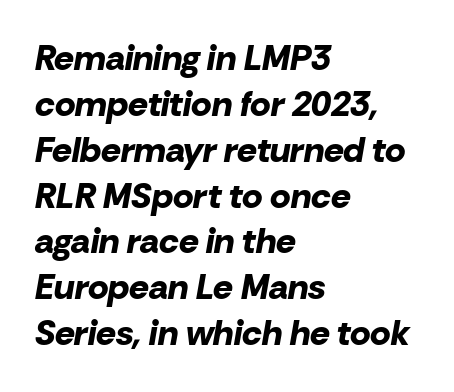
The image shows 35 px bold type, italic (leaning right); set left-aligned, normal line spacing (1.31x), normal letter spacing, not underlined; low stroke contrast and a medium x-height.
